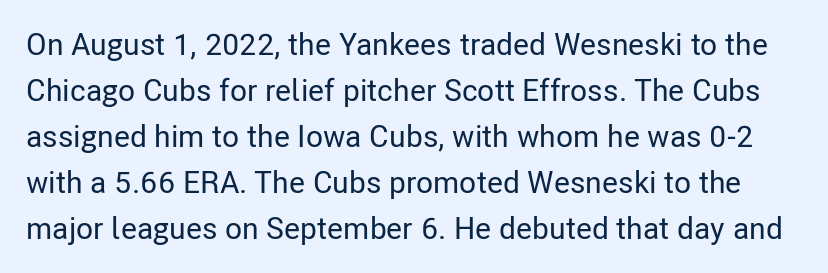
Descenders are the only things crossing below the line. Regarding leading, the lines here are spaced in the standard way. Is this a fixed-width face? No — the glyphs have proportional, varying widths. This sample uses plain, unmodified letter spacing. Nothing sits at the stroke ends, so this counts as sans-serif. Vertical strokes here are truly vertical.
